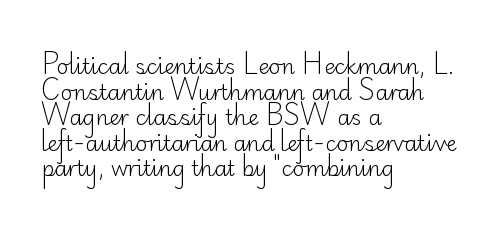
{"italic": "no", "bold": "no", "underline": "no", "align": "left", "line_spacing_ratio": 1.22, "letter_spacing": "normal", "letter_spacing_em": 0.0, "glyph_px": 21}
